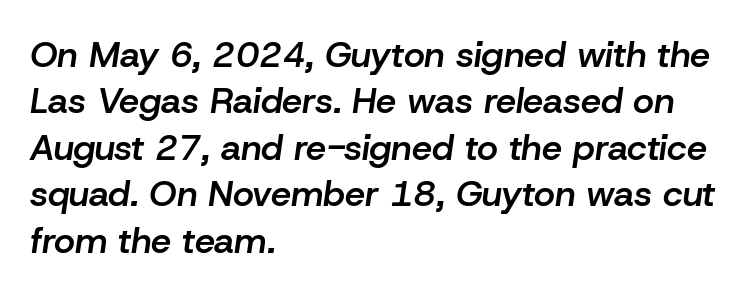
The image shows 36 px semibold type, italic (leaning right); set left-aligned, normal line spacing (1.29x), normal letter spacing, not underlined; low stroke contrast and a medium x-height.
